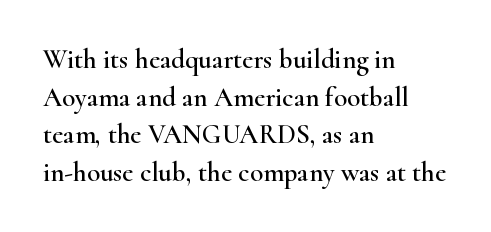
{"italic": "no", "underline": "no", "align": "left", "line_spacing": "normal", "line_spacing_ratio": 1.39, "letter_spacing": "normal", "letter_spacing_em": 0.0, "glyph_px": 27}
